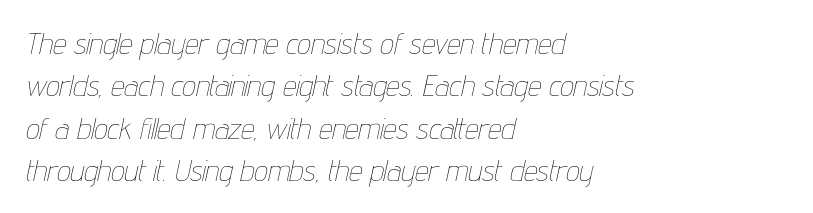
Q: Is the text bold? A: No.
Q: Is the text italic (slanted)? A: Yes, it leans right by about 12 degrees.
Q: Is the text underlined? A: No.
Q: How is the paragraph aligned? A: Left-aligned.
Q: Is the spacing between letters normal or unusually wide? A: Normal.
Q: Is the spacing between lines tight, normal or loose? A: Normal.
Q: Width (condensed, normal, or wide)? A: Condensed.
Q: Stroke contrast? A: Low.
Q: x-height? A: Medium.
Q: Monospaced? A: No.
